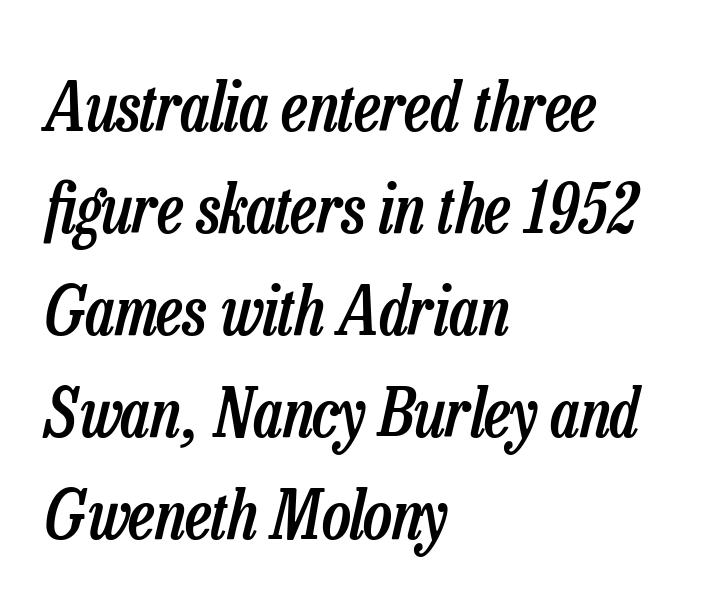
The image shows 68 px semibold, condensed type, italic (leaning right); set left-aligned, normal line spacing (1.5x), normal letter spacing, not underlined; low stroke contrast and a medium x-height.
